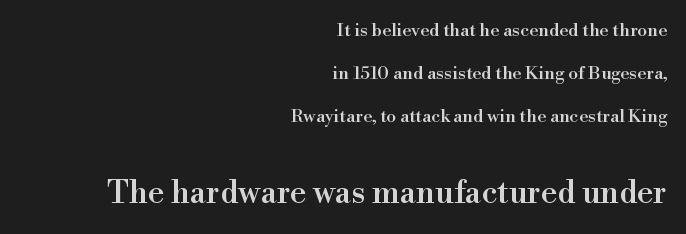
Q: Is the text italic (slanted)? A: No, it is upright.
Q: Is the typeface a serif or a sans-serif typeface? A: Serif.
Q: Is the text underlined? A: No.
Q: How is the paragraph aligned? A: Right-aligned.
Q: Is the spacing between letters normal or unusually wide? A: Normal.
Q: Is the spacing between lines tight, normal or loose? A: Loose.
Q: Which block of text is set in a larger size, the first (top) or the second (bottom)? A: The second (bottom) one.
Q: Width (condensed, normal, or wide)? A: Normal.
Q: x-height? A: Small.
Q: Monospaced? A: No.
